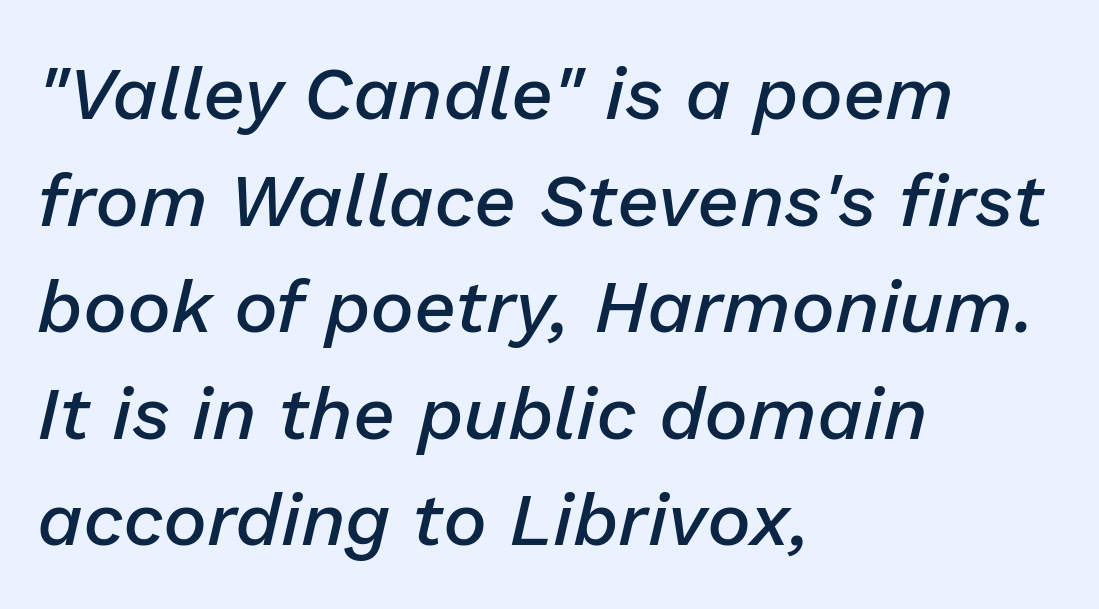
As a designer I'd log this as weight 600, semibold. Compared with typical body copy, the letter spacing here is the same. Emphasis-style slanted type is in use. Does the copy run flush right? No — it runs flush left. The gap between lines stays unmarked.
